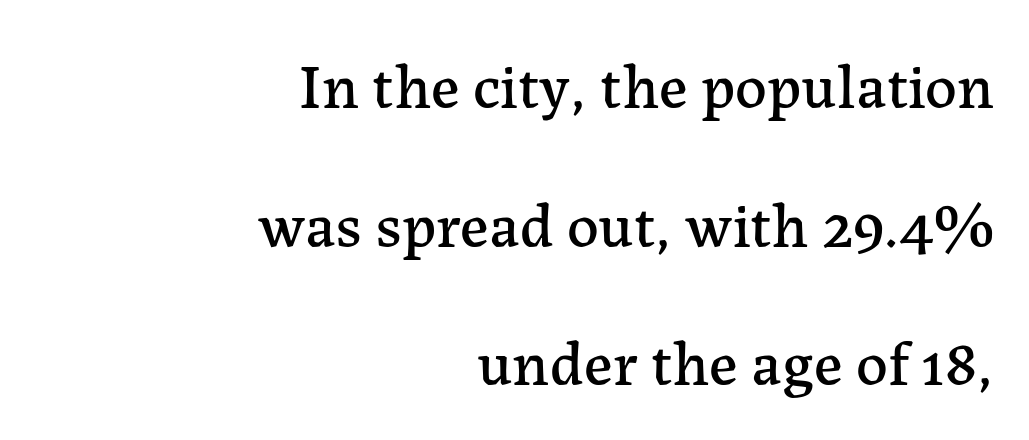
{"serif": "yes", "italic": "no", "width": "normal", "stroke_contrast": "low", "x_height": "medium", "monospaced": "no", "underline": "no", "align": "right", "line_spacing": "loose", "line_spacing_ratio": 2.2, "letter_spacing": "normal", "letter_spacing_em": 0.0, "glyph_px": 63}
